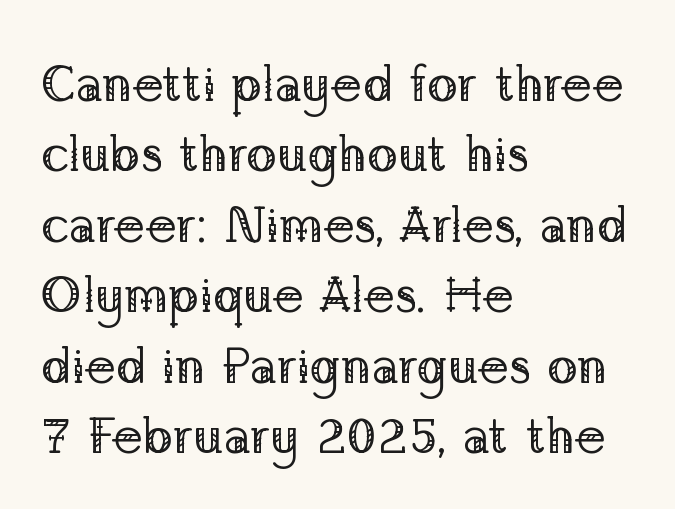
Q: Is the text bold? A: No.
Q: Is the text italic (slanted)? A: No, it is upright.
Q: Is the typeface a serif or a sans-serif typeface? A: Serif.
Q: Is the text underlined? A: No.
Q: How is the paragraph aligned? A: Left-aligned.
Q: Is the spacing between letters normal or unusually wide? A: Normal.
Q: Is the spacing between lines tight, normal or loose? A: Normal.
Q: Width (condensed, normal, or wide)? A: Normal.
Q: Stroke contrast? A: Low.
Q: x-height? A: Medium.
Q: Monospaced? A: No.
